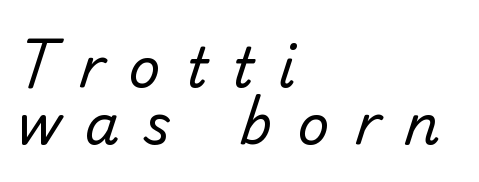
Q: Is the text bold? A: No.
Q: Is the typeface a serif or a sans-serif typeface? A: Sans-serif.
Q: Is the text underlined? A: No.
Q: How is the paragraph aligned? A: Left-aligned.
Q: Is the spacing between letters normal or unusually wide? A: Unusually wide.
Q: Is the spacing between lines tight, normal or loose? A: Tight.
Q: Width (condensed, normal, or wide)? A: Normal.
Q: Stroke contrast? A: Low.
Q: x-height? A: Small.
Q: Monospaced? A: No.
